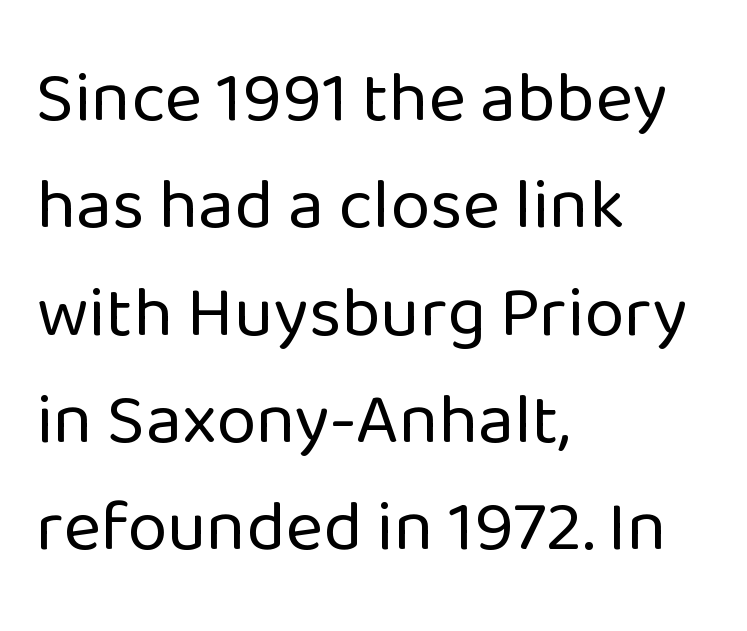
{"serif": "no", "italic": "no", "bold": "no", "weight": "regular", "width": "normal", "stroke_contrast": "low", "x_height": "medium", "monospaced": "no", "underline": "no", "align": "left", "line_spacing": "normal", "line_spacing_ratio": 1.49, "letter_spacing": "normal", "letter_spacing_em": 0.0, "glyph_px": 72}
